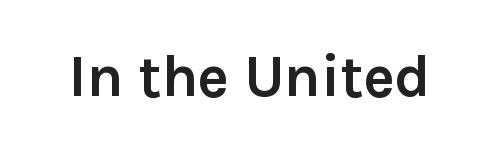
{"serif": "no", "italic": "no", "bold": "yes", "weight": "semibold", "width": "normal", "x_height": "medium", "monospaced": "no", "underline": "no", "letter_spacing": "normal", "letter_spacing_em": 0.0, "glyph_px": 59}
